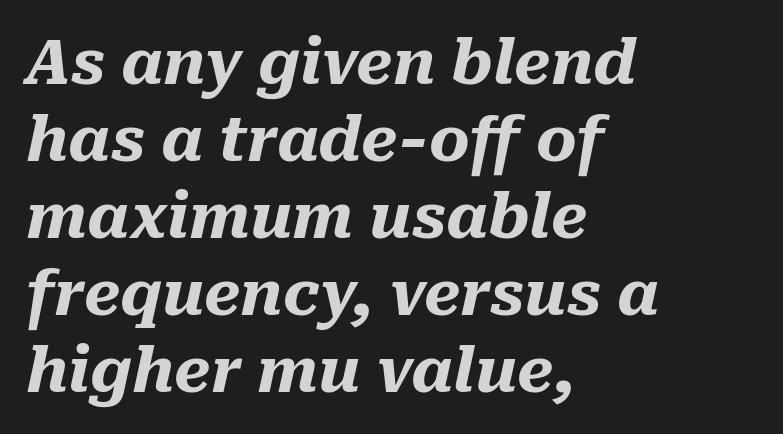
The image shows 62 px heavy type, italic (leaning right); set left-aligned, line spacing 1.24x, normal letter spacing, not underlined; medium stroke contrast and a medium x-height.
